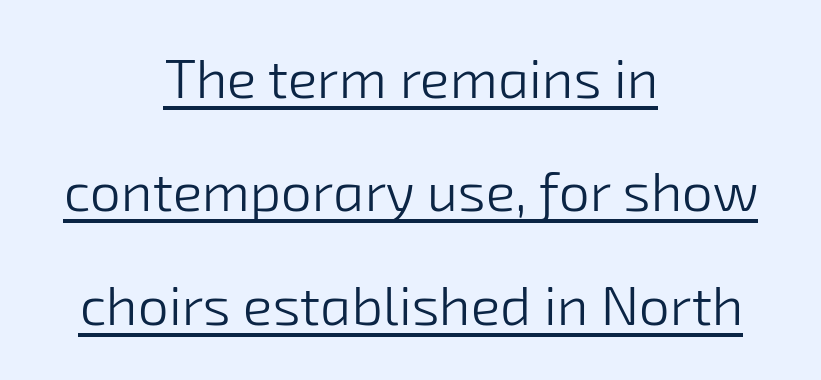
Tracking value appears to be zero — textbook default spacing. The weight tops out at a normal text grade. You could fit nearly another row in the gap between these rows. The typeface chosen for these lines omits serifs.
